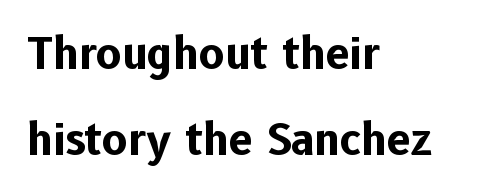
Q: Is the text bold? A: Yes.
Q: Is the text italic (slanted)? A: No, it is upright.
Q: Is the typeface a serif or a sans-serif typeface? A: Sans-serif.
Q: Is the text underlined? A: No.
Q: How is the paragraph aligned? A: Left-aligned.
Q: Is the spacing between letters normal or unusually wide? A: Normal.
Q: Is the spacing between lines tight, normal or loose? A: Loose.
Q: Width (condensed, normal, or wide)? A: Normal.
Q: Stroke contrast? A: Low.
Q: x-height? A: Medium.
Q: Monospaced? A: No.
